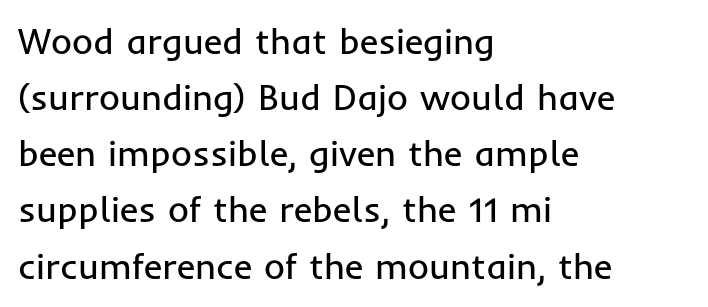
The image shows 36 px regular-weight sans-serif type, upright; set left-aligned, normal line spacing (1.56x), normal letter spacing, not underlined; low stroke contrast and a medium x-height.
